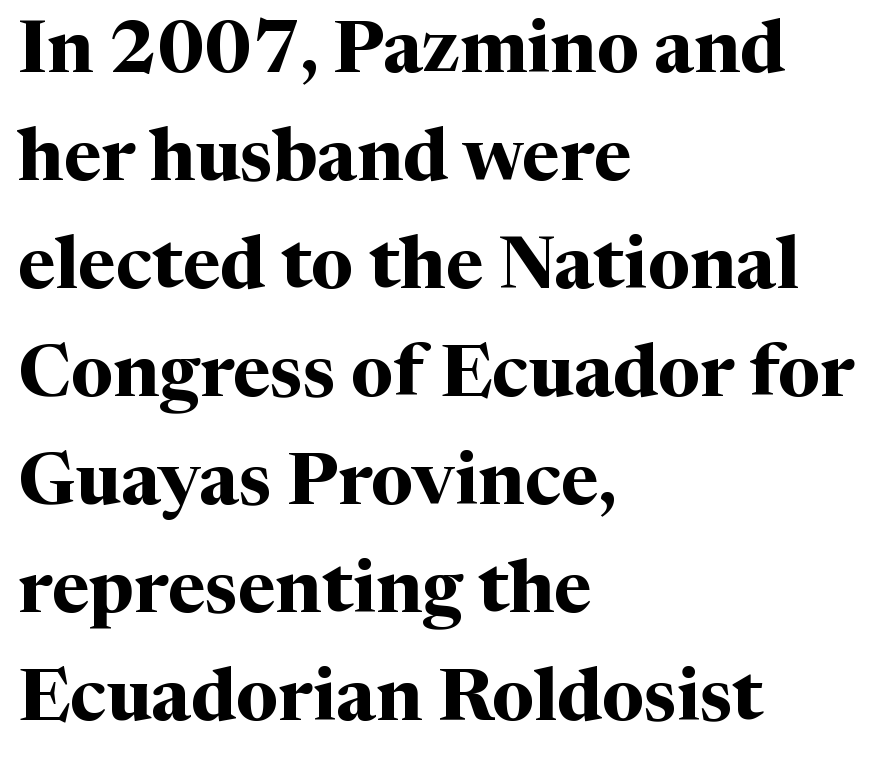
The image shows 73 px bold serif type, upright; set left-aligned, normal line spacing (1.48x), normal letter spacing, not underlined; medium stroke contrast and a medium x-height.
